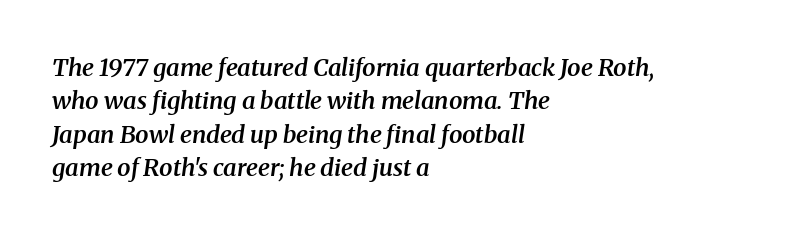
Q: Is the text bold? A: Semi-bold.
Q: Is the text italic (slanted)? A: Yes, it leans right by about 8 degrees.
Q: Is the text underlined? A: No.
Q: How is the paragraph aligned? A: Left-aligned.
Q: Is the spacing between letters normal or unusually wide? A: Normal.
Q: Is the spacing between lines tight, normal or loose? A: Normal.
